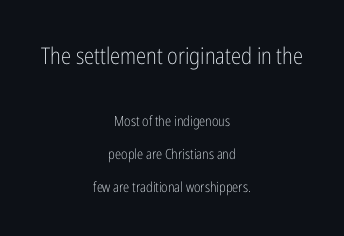
The image shows 23 px text type, upright; set centered, loose line spacing (2.34x), normal letter spacing, not underlined; the first (top) block is 1.64x larger.
